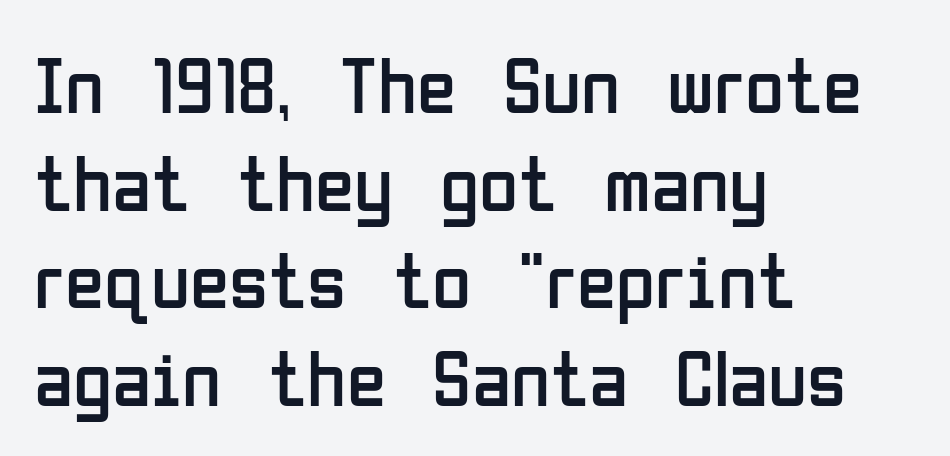
The string is rendered with underlining switched off. Standard letterfit; no display-style spreading of the glyphs. Vertical stems look standard width or narrower in stroke. The typeface chosen for these lines omits serifs.
